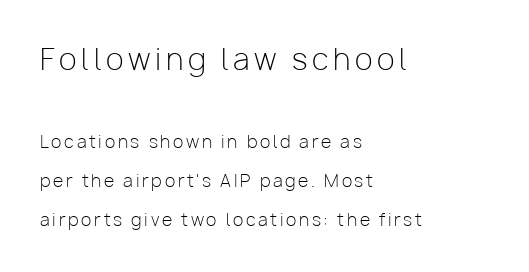
Q: Is the text bold? A: No.
Q: Is the text italic (slanted)? A: No, it is upright.
Q: Is the typeface a serif or a sans-serif typeface? A: Sans-serif.
Q: Is the text underlined? A: No.
Q: How is the paragraph aligned? A: Left-aligned.
Q: Is the spacing between lines tight, normal or loose? A: Loose.
Q: Which block of text is set in a larger size, the first (top) or the second (bottom)? A: The first (top) one.
Q: Width (condensed, normal, or wide)? A: Normal.
Q: Stroke contrast? A: Low.
Q: x-height? A: Medium.
Q: Monospaced? A: No.
